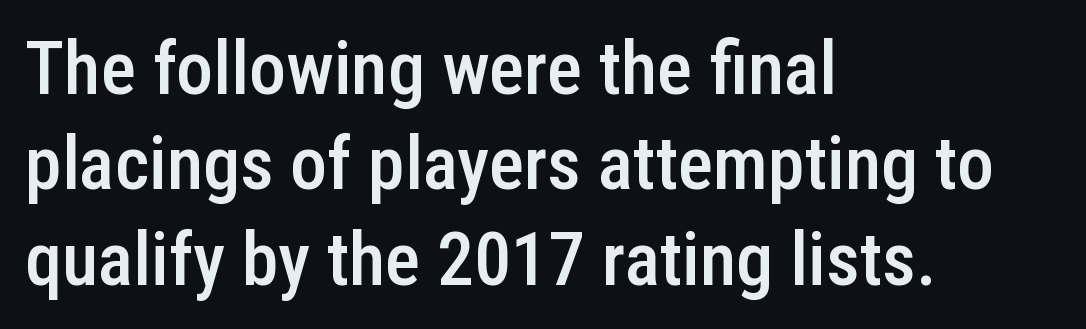
Nope, not italic — everything's standing straight. Anything drawn beneath the words? Only blank space. Caption: multi-line text, flush left, ragged right. In terms of letterspacing, this is plain default setting.
